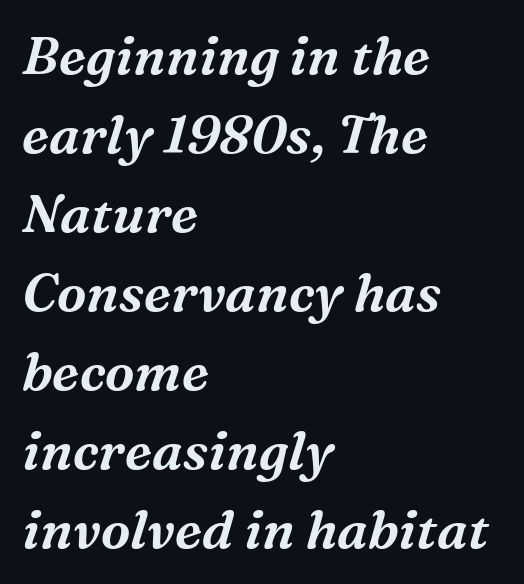
Q: Is the text italic (slanted)? A: Yes, it leans right by about 16 degrees.
Q: Is the typeface a serif or a sans-serif typeface? A: Serif.
Q: Is the text underlined? A: No.
Q: How is the paragraph aligned? A: Left-aligned.
Q: Is the spacing between letters normal or unusually wide? A: Normal.
Q: Is the spacing between lines tight, normal or loose? A: Normal.
Q: Width (condensed, normal, or wide)? A: Normal.
Q: Stroke contrast? A: Medium.
Q: x-height? A: Medium.
Q: Monospaced? A: No.
